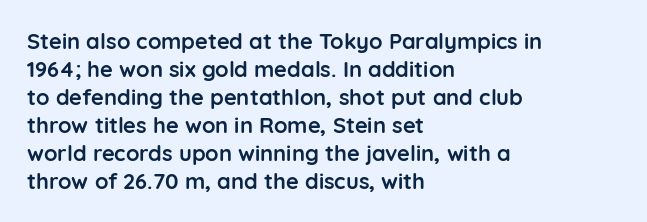
The image shows 22 px bold type, upright; set left-aligned, normal line spacing (1.27x), normal letter spacing, not underlined.
